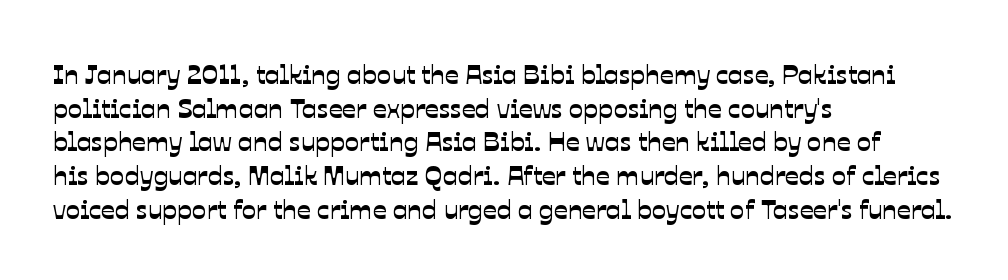
{"underline": "no", "align": "left", "line_spacing": "normal", "line_spacing_ratio": 1.25, "letter_spacing": "normal", "letter_spacing_em": 0.0, "glyph_px": 27}
